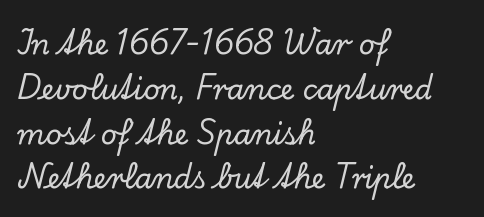
Q: Is the text italic (slanted)? A: Yes.
Q: Is the typeface a serif or a sans-serif typeface? A: Serif.
Q: Is the text underlined? A: No.
Q: How is the paragraph aligned? A: Left-aligned.
Q: Is the spacing between letters normal or unusually wide? A: Normal.
Q: Is the spacing between lines tight, normal or loose? A: Normal.
Q: Width (condensed, normal, or wide)? A: Normal.
Q: Stroke contrast? A: Low.
Q: x-height? A: Small.
Q: Monospaced? A: No.
